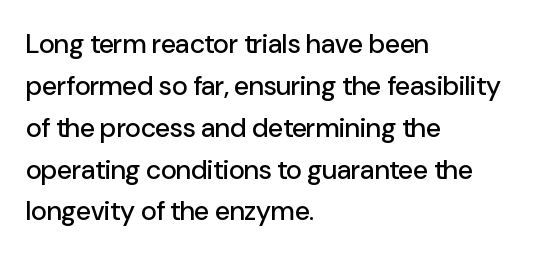
Decoration check: the copy has no underline. You can tell it's not italic because the verticals are truly vertical. Is the letter spacing exaggerated? No — it looks like the ordinary default. A classic flush-left, rag-right setting is used for this passage. Baseline-to-baseline distance is the conventional proportion of letter height.
